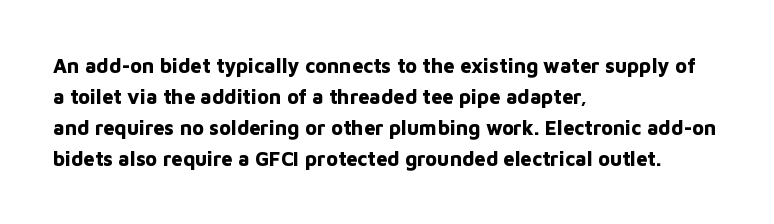
This is heavy type, rendered in bold. No extra tracking has been applied to these lines. The lines in this sample share a left origin and differ only in where they stop. A typesetter would call this leading conventional body-copy spacing. The typography opts for an upright posture over an oblique one. No word sits above an underline.
